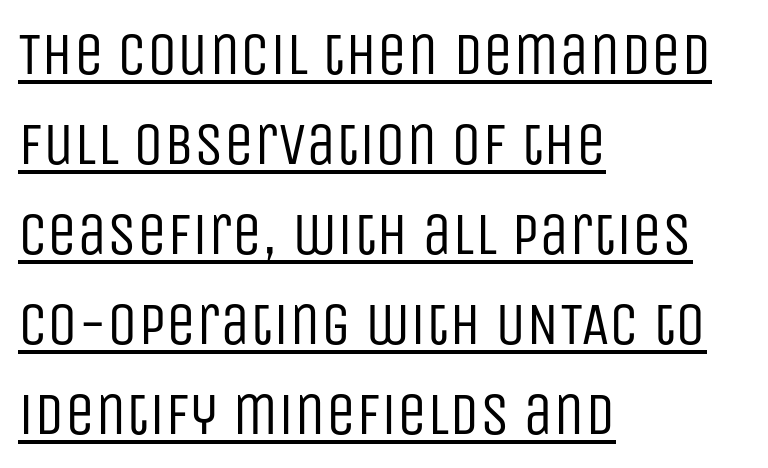
{"serif": "no", "italic": "no", "bold": "no", "weight": "regular", "width": "condensed", "stroke_contrast": "low", "x_height": "large", "monospaced": "no", "underline": "yes", "align": "left", "line_spacing": "normal", "line_spacing_ratio": 1.5, "letter_spacing": "normal", "letter_spacing_em": 0.0, "glyph_px": 60}
